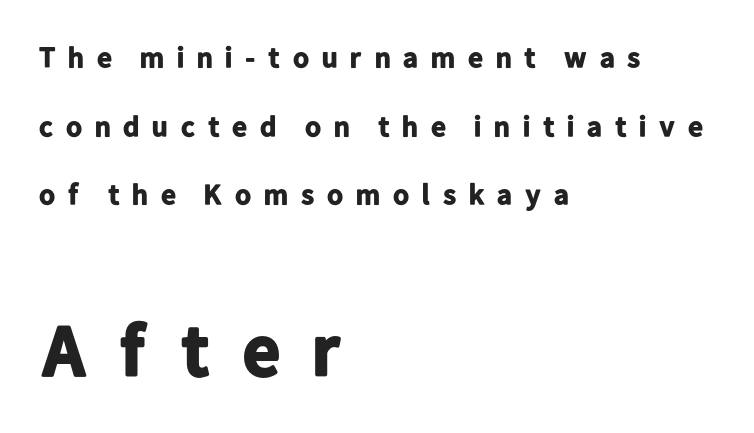
The image shows 73 px bold sans-serif type, upright; set left-aligned, loose line spacing (2.37x), unusually wide letter spacing (+0.37 em), not underlined; the second (bottom) block is 2.52x larger; low stroke contrast and a medium x-height.
